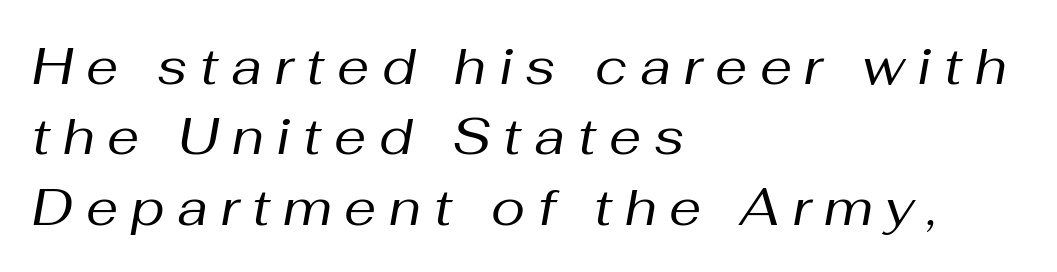
Q: Is the text bold? A: No.
Q: Is the text italic (slanted)? A: Yes, it leans right by about 10 degrees.
Q: Is the text underlined? A: No.
Q: How is the paragraph aligned? A: Left-aligned.
Q: Is the spacing between letters normal or unusually wide? A: Unusually wide.
Q: Is the spacing between lines tight, normal or loose? A: Normal.
Q: Width (condensed, normal, or wide)? A: Normal.
Q: Stroke contrast? A: Medium.
Q: x-height? A: Medium.
Q: Monospaced? A: No.
